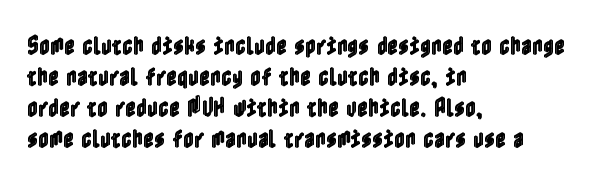
Q: Is the text italic (slanted)? A: No, it is upright.
Q: Is the text underlined? A: No.
Q: How is the paragraph aligned? A: Left-aligned.
Q: Is the spacing between letters normal or unusually wide? A: Normal.
Q: Is the spacing between lines tight, normal or loose? A: Normal.
